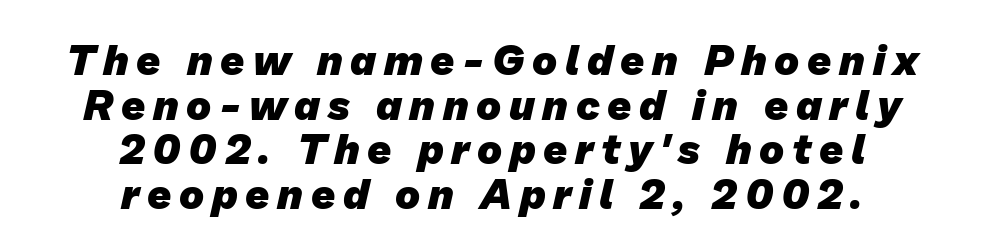
{"serif": "no", "bold": "yes", "weight": "heavy", "width": "normal", "stroke_contrast": "low", "x_height": "medium", "monospaced": "no", "underline": "no", "align": "center", "line_spacing": "tight", "line_spacing_ratio": 1.06, "glyph_px": 42}
